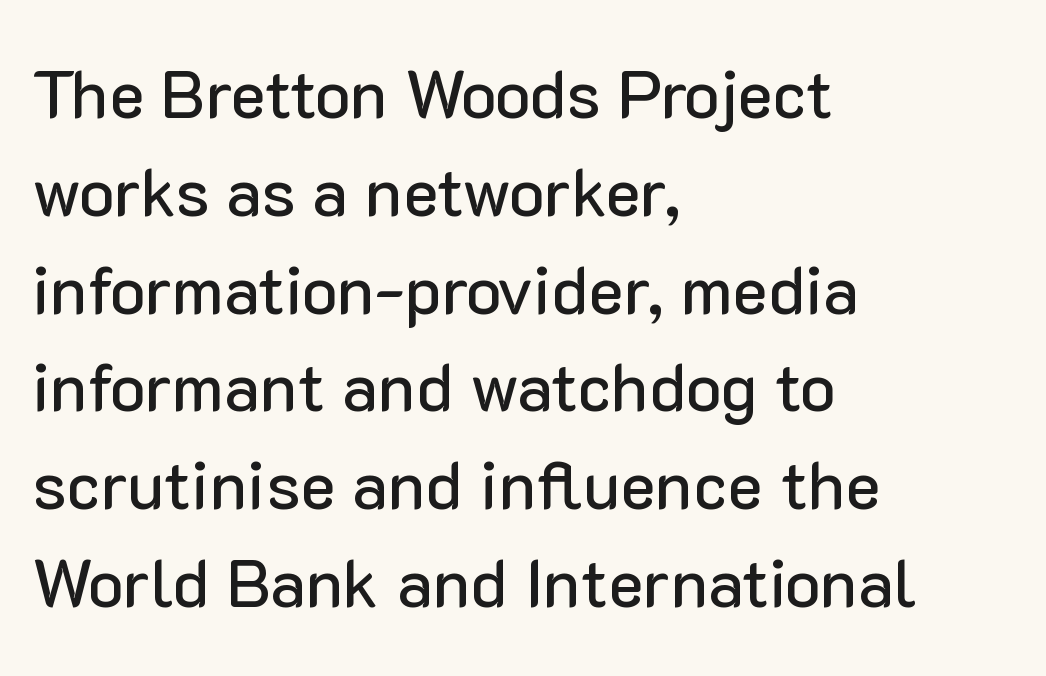
The image shows 67 px sans-serif type, upright; set left-aligned, normal line spacing (1.46x), normal letter spacing, not underlined; low stroke contrast and a medium x-height.
